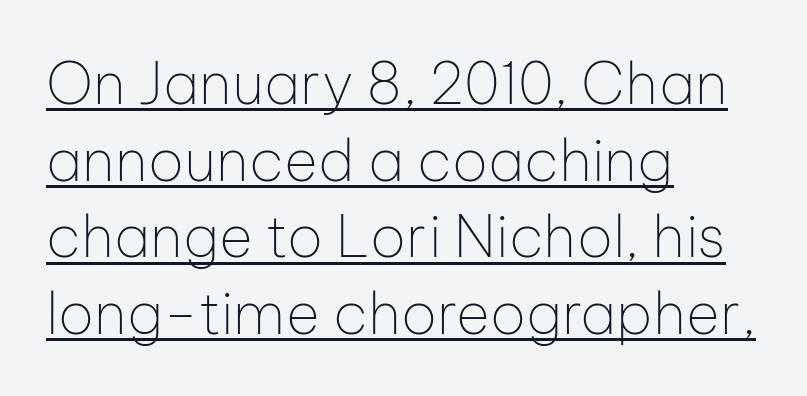
Q: Is the text bold? A: No.
Q: Is the text italic (slanted)? A: No, it is upright.
Q: Is the typeface a serif or a sans-serif typeface? A: Sans-serif.
Q: Is the text underlined? A: Yes.
Q: How is the paragraph aligned? A: Left-aligned.
Q: Is the spacing between letters normal or unusually wide? A: Normal.
Q: Is the spacing between lines tight, normal or loose? A: Normal.
Q: Width (condensed, normal, or wide)? A: Normal.
Q: Stroke contrast? A: Low.
Q: x-height? A: Medium.
Q: Monospaced? A: No.
